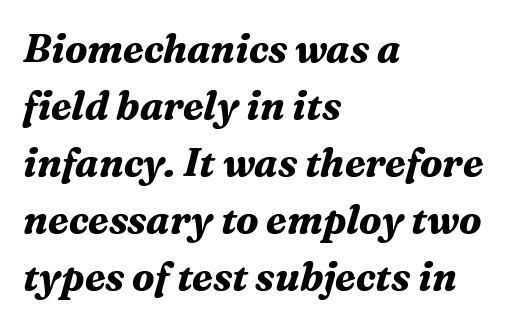
Q: Is the text bold? A: Yes.
Q: Is the text italic (slanted)? A: Yes, it leans right by about 16 degrees.
Q: Is the typeface a serif or a sans-serif typeface? A: Serif.
Q: Is the text underlined? A: No.
Q: How is the paragraph aligned? A: Left-aligned.
Q: Is the spacing between letters normal or unusually wide? A: Normal.
Q: Is the spacing between lines tight, normal or loose? A: Normal.
Q: Width (condensed, normal, or wide)? A: Normal.
Q: Stroke contrast? A: Medium.
Q: x-height? A: Medium.
Q: Monospaced? A: No.
